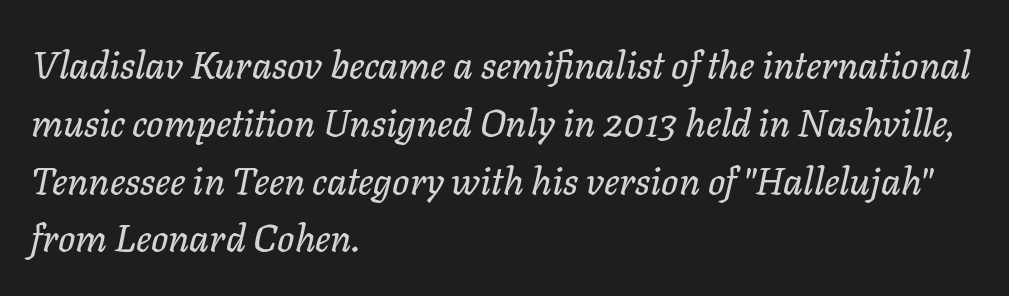
Q: Is the text italic (slanted)? A: Yes, it leans right by about 11 degrees.
Q: Is the text underlined? A: No.
Q: How is the paragraph aligned? A: Left-aligned.
Q: Is the spacing between letters normal or unusually wide? A: Normal.
Q: Is the spacing between lines tight, normal or loose? A: Normal.
Q: Width (condensed, normal, or wide)? A: Normal.
Q: Stroke contrast? A: Low.
Q: x-height? A: Medium.
Q: Monospaced? A: No.
